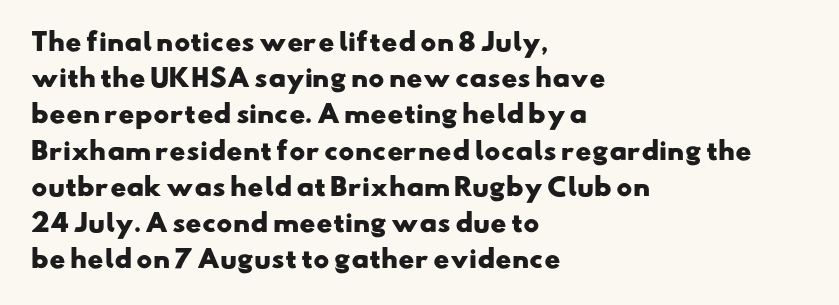
Q: Is the text bold? A: Yes.
Q: Is the text underlined? A: No.
Q: How is the paragraph aligned? A: Left-aligned.
Q: Is the spacing between letters normal or unusually wide? A: Normal.
Q: Is the spacing between lines tight, normal or loose? A: Normal.
